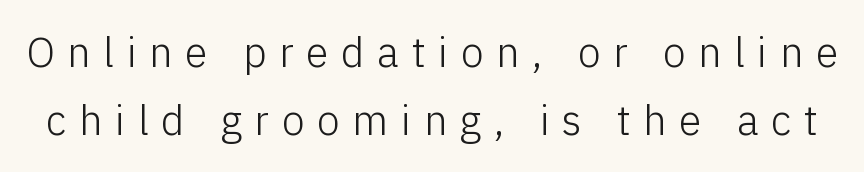
The image shows 41 px light sans-serif type, upright; set normal line spacing (1.66x), unusually wide letter spacing (+0.31 em), not underlined; low stroke contrast and a medium x-height.
